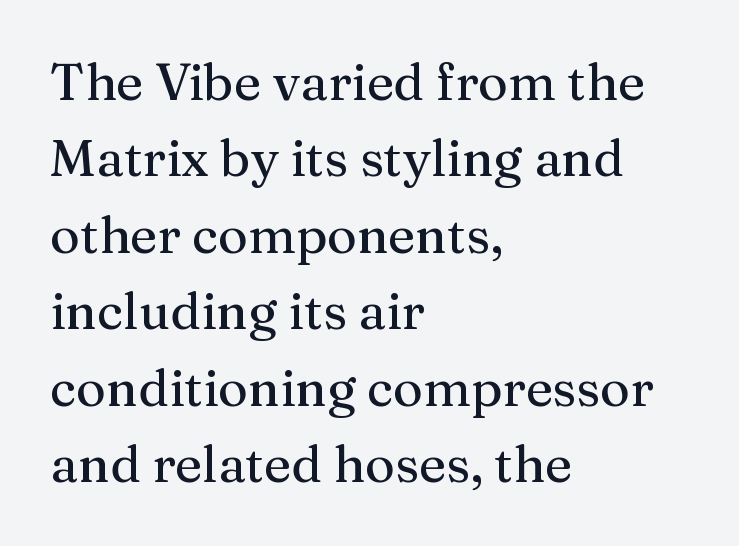
Q: Is the text italic (slanted)? A: No, it is upright.
Q: Is the typeface a serif or a sans-serif typeface? A: Serif.
Q: Is the text underlined? A: No.
Q: How is the paragraph aligned? A: Left-aligned.
Q: Is the spacing between letters normal or unusually wide? A: Normal.
Q: Is the spacing between lines tight, normal or loose? A: Normal.
Q: Width (condensed, normal, or wide)? A: Normal.
Q: Stroke contrast? A: Medium.
Q: x-height? A: Medium.
Q: Monospaced? A: No.
